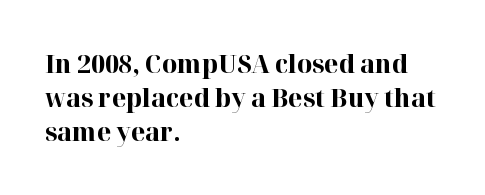
Q: Is the text bold? A: Yes.
Q: Is the text italic (slanted)? A: No, it is upright.
Q: Is the text underlined? A: No.
Q: How is the paragraph aligned? A: Left-aligned.
Q: Is the spacing between letters normal or unusually wide? A: Normal.
Q: Is the spacing between lines tight, normal or loose? A: Normal.
